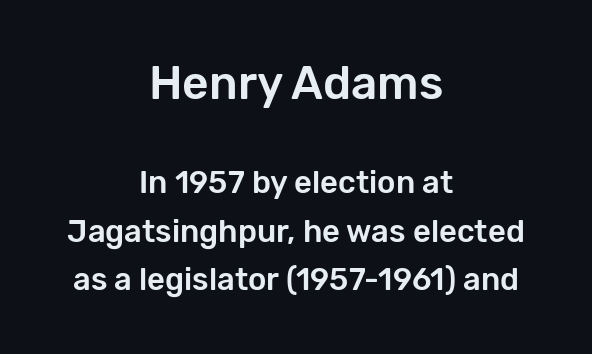
The image shows 46 px sans-serif type, upright; set centered, normal line spacing (1.57x), normal letter spacing, not underlined; the first (top) block is 1.48x larger; low stroke contrast and a medium x-height.
